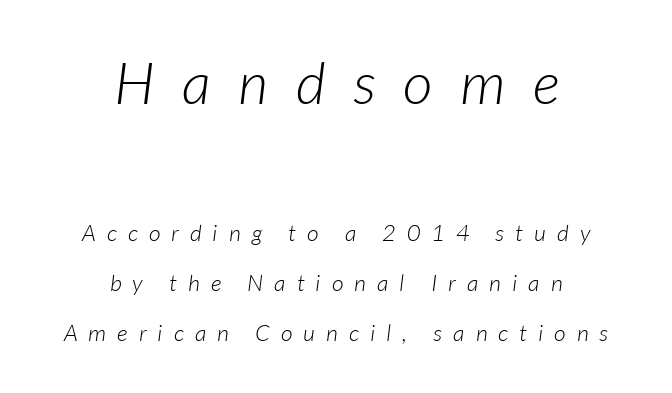
If you folded the block vertically in half, each line would mirror itself in length. The tracking reads as deliberately expanded to a designer's eye. Descenders are the only things crossing below the line. The letters in the upper block stand taller than those in the block below.
